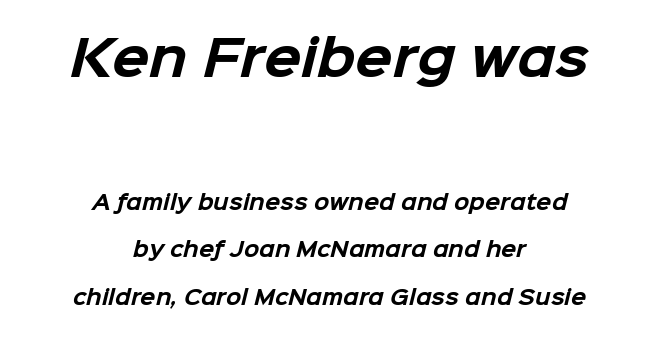
{"serif": "no", "bold": "yes", "weight": "bold", "width": "normal", "stroke_contrast": "low", "x_height": "medium", "monospaced": "no", "underline": "no", "align": "center", "line_spacing": "loose", "line_spacing_ratio": 2.38, "letter_spacing": "normal", "letter_spacing_em": 0.0, "larger_block": "first", "size_ratio": 2.45, "glyph_px": 49}
